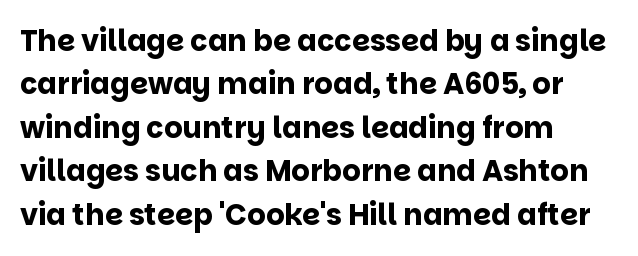
This rendering features lettering with no underline. What stands out about the letter spacing? Nothing — it is the standard amount. Varying glyph widths throughout — classic text-font behaviour. The text was rendered using a sans face with plain stroke endings. The typesetter chose a ragged-right arrangement here. Does the leading feel generous? No, just average.
